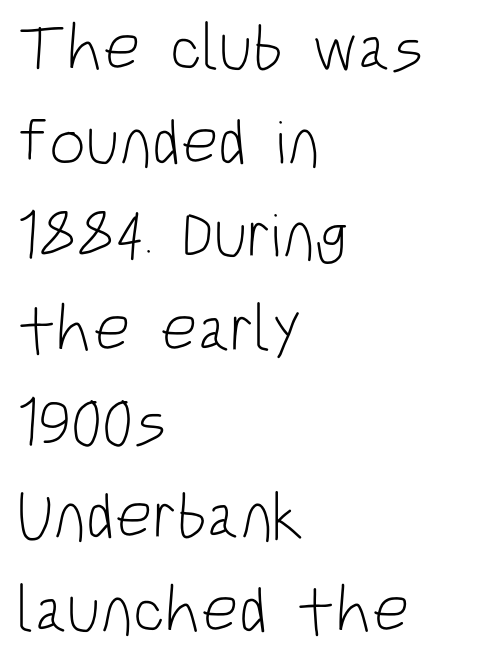
Q: Is the text bold? A: No.
Q: Is the text italic (slanted)? A: No, it is upright.
Q: Is the typeface a serif or a sans-serif typeface? A: Sans-serif.
Q: Is the text underlined? A: No.
Q: How is the paragraph aligned? A: Left-aligned.
Q: Is the spacing between letters normal or unusually wide? A: Normal.
Q: Is the spacing between lines tight, normal or loose? A: Normal.
Q: Width (condensed, normal, or wide)? A: Condensed.
Q: Stroke contrast? A: Low.
Q: x-height? A: Large.
Q: Monospaced? A: No.
